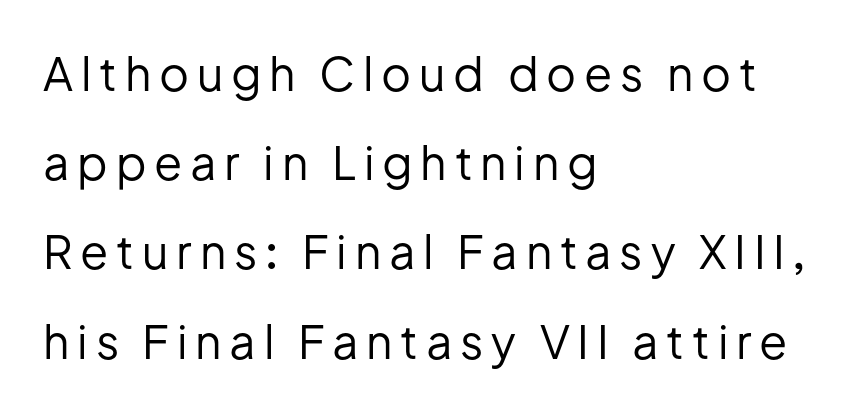
{"serif": "no", "italic": "no", "bold": "no", "weight": "regular", "width": "normal", "stroke_contrast": "low", "x_height": "medium", "monospaced": "no", "underline": "no", "align": "left", "line_spacing": "loose", "line_spacing_ratio": 1.94, "glyph_px": 46}
